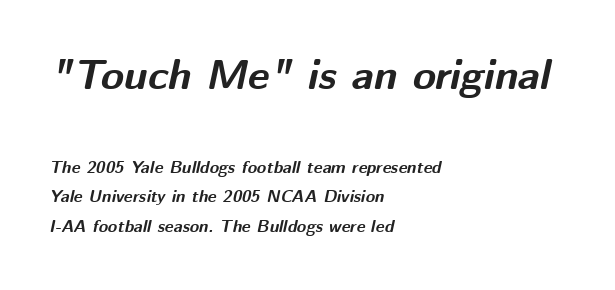
The image shows 42 px bold type, italic (leaning right); set left-aligned, line spacing 1.76x, normal letter spacing, not underlined; the first (top) block is 2.47x larger; medium stroke contrast and a medium x-height.
